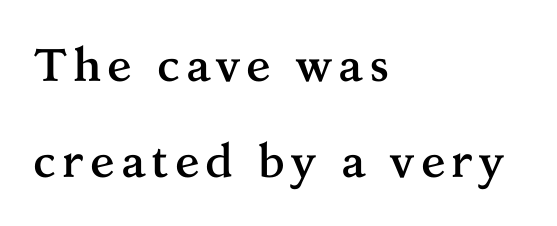
{"serif": "yes", "italic": "no", "bold": "yes", "weight": "semibold", "width": "normal", "stroke_contrast": "medium", "x_height": "medium", "monospaced": "no", "underline": "no", "align": "left", "line_spacing": "loose", "line_spacing_ratio": 2.09, "glyph_px": 46}
